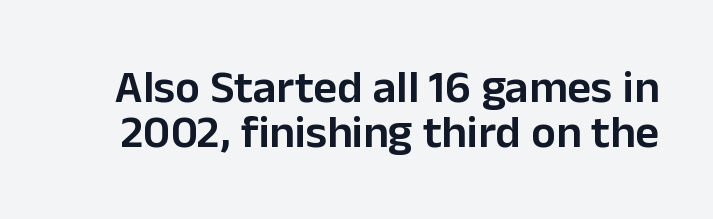
You could not count columns in this text — the font is proportionally spaced. Style check: upright. Underlining? Definitely not there. Each glyph is drawn with semibold strokes, heavier than normal yet not fully bold.
